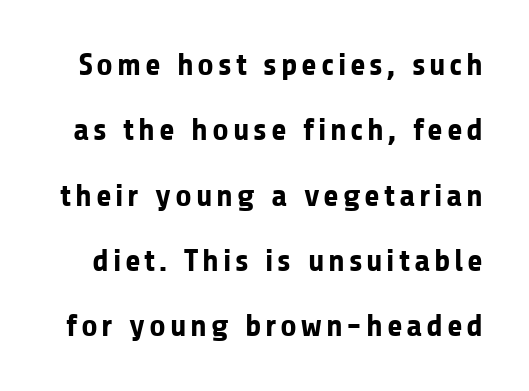
Quick note: interline space is abundant. Each letter's strokes conclude bluntly, with no projecting serifs. Characters remain perfectly vertical along every line. The string is rendered with underlining switched off.
